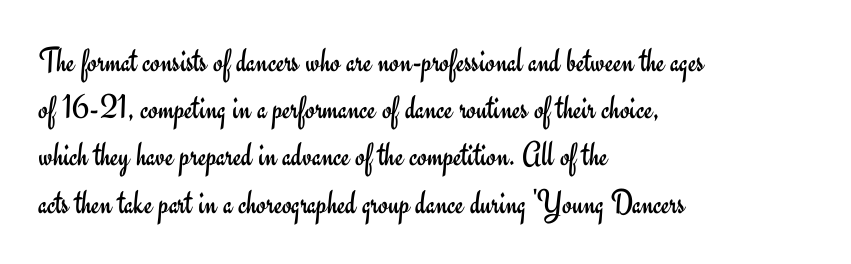
Descenders are the only things crossing below the line. How are the letters spaced? Ordinarily, with no added tracking. The typesetting does not lean heavy: it is not bold. You can tell from the bare stems that sans-serif type was used.
